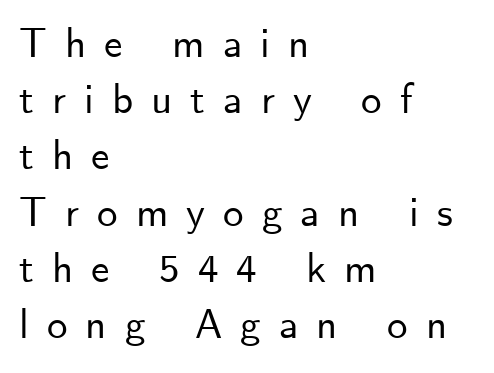
{"serif": "no", "italic": "no", "width": "normal", "stroke_contrast": "low", "x_height": "small", "monospaced": "no", "underline": "no", "align": "left", "line_spacing": "normal", "line_spacing_ratio": 1.37, "letter_spacing": "wide", "letter_spacing_em": 0.44, "glyph_px": 41}
